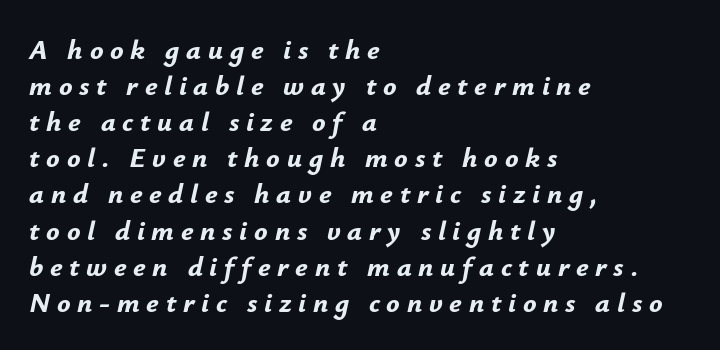
Q: Is the text bold? A: Yes.
Q: Is the text italic (slanted)? A: Yes, it leans right by about 12 degrees.
Q: Is the text underlined? A: No.
Q: How is the paragraph aligned? A: Left-aligned.
Q: Is the spacing between letters normal or unusually wide? A: Unusually wide.
Q: Is the spacing between lines tight, normal or loose? A: Normal.
Q: Width (condensed, normal, or wide)? A: Normal.
Q: Stroke contrast? A: Low.
Q: x-height? A: Small.
Q: Monospaced? A: No.
